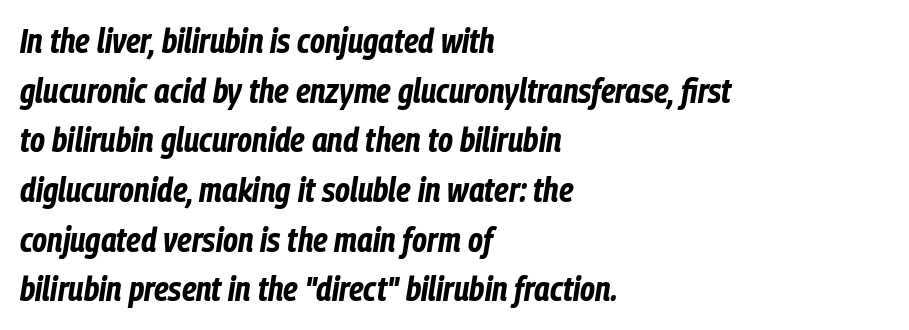
Think of a printed novel: that variable character pitch is what you see here. Does the weight exceed regular? Yes, all the way to bold. The lines sit at an ordinary, default distance from one another. One-word summary of the alignment: left.
